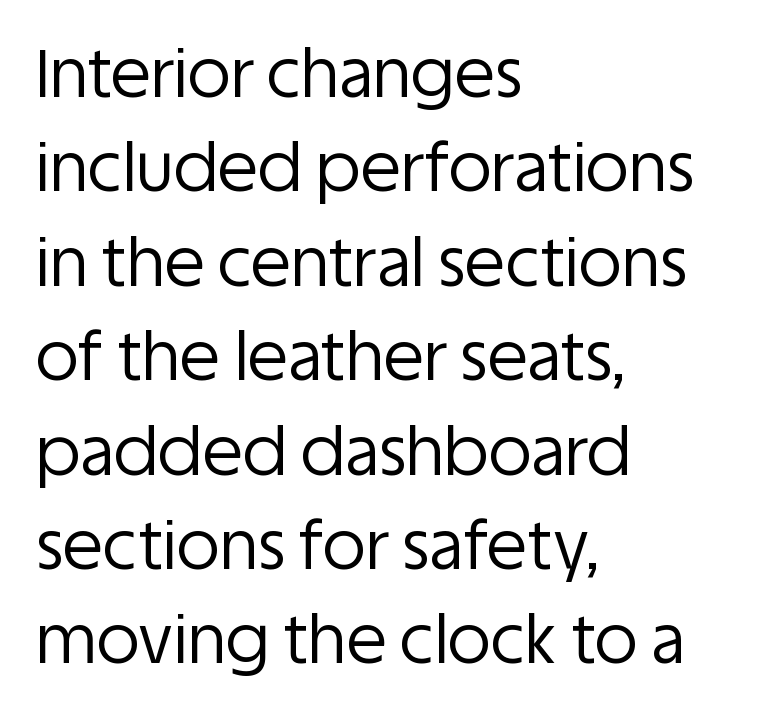
The characters are drawn with everyday or finer stroke widths. What stands out about the letter spacing? Nothing — it is the standard amount. The characters display no serif detailing; their extremities are plain. Looks like regular typesetting: each glyph gets only the width it needs.
